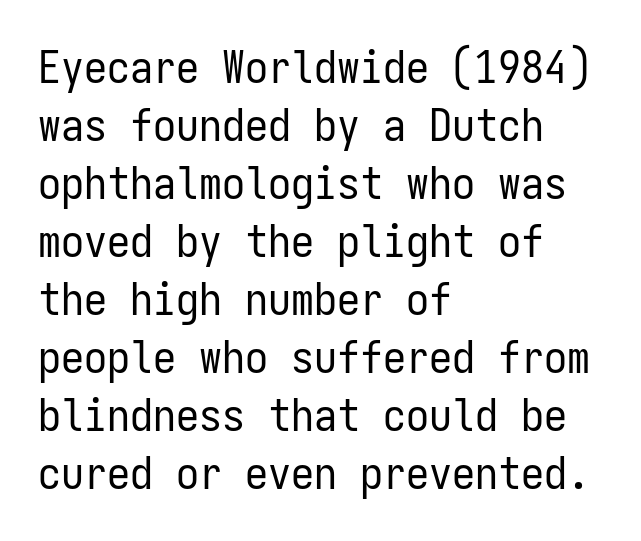
Q: Is the text bold? A: No.
Q: Is the text italic (slanted)? A: No, it is upright.
Q: Is the typeface a serif or a sans-serif typeface? A: Sans-serif.
Q: Is the text underlined? A: No.
Q: How is the paragraph aligned? A: Left-aligned.
Q: Is the spacing between letters normal or unusually wide? A: Normal.
Q: Is the spacing between lines tight, normal or loose? A: Normal.
Q: Width (condensed, normal, or wide)? A: Condensed.
Q: Stroke contrast? A: Low.
Q: x-height? A: Medium.
Q: Monospaced? A: Yes.
